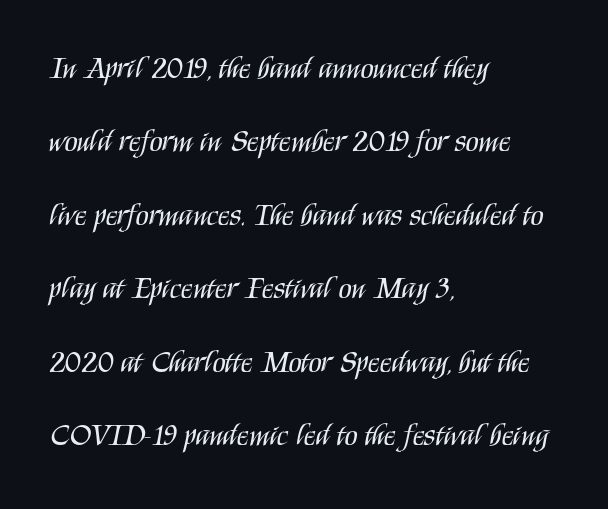
The image shows 30 px regular-weight, condensed sans-serif type; set left-aligned, loose line spacing (2.45x), normal letter spacing, not underlined; medium stroke contrast and a large x-height.
